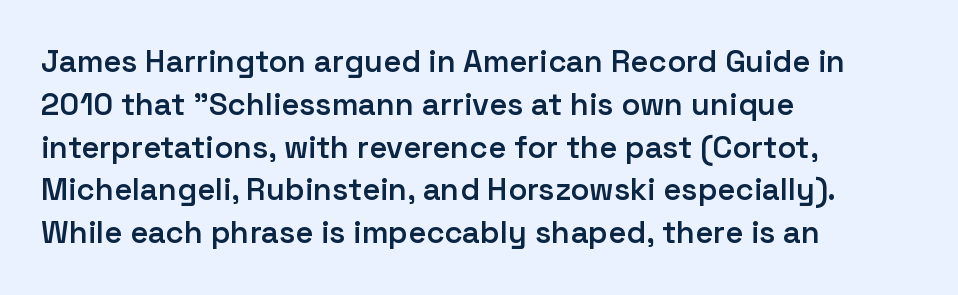
{"serif": "no", "italic": "no", "bold": "semi", "weight": "semibold", "width": "normal", "stroke_contrast": "low", "x_height": "medium", "monospaced": "no", "underline": "no", "align": "left", "line_spacing": "normal", "line_spacing_ratio": 1.38, "letter_spacing": "normal", "letter_spacing_em": 0.0, "glyph_px": 31}
